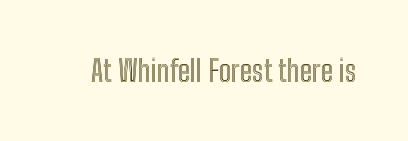
{"italic": "no", "width": "condensed", "x_height": "medium", "monospaced": "no", "underline": "no", "letter_spacing": "normal", "letter_spacing_em": 0.0, "glyph_px": 30}
